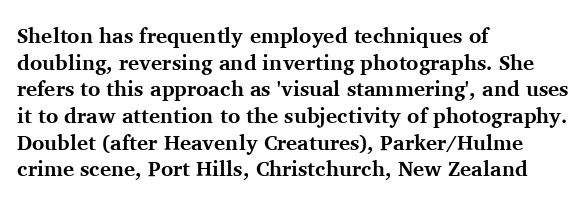
Q: Is the text bold? A: Yes.
Q: Is the text italic (slanted)? A: No, it is upright.
Q: Is the text underlined? A: No.
Q: How is the paragraph aligned? A: Left-aligned.
Q: Is the spacing between letters normal or unusually wide? A: Normal.
Q: Is the spacing between lines tight, normal or loose? A: Normal.
